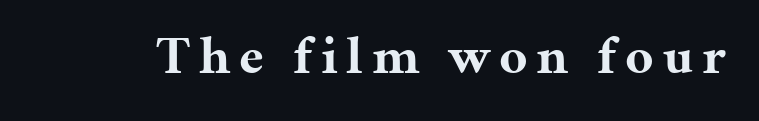
Each glyph is drawn with heavy, bold strokes. The glyphs are unaccompanied by any horizontal stroke below them. Are there feet on the stems? There are — it's a serif. Characters remain perfectly vertical along every line.
